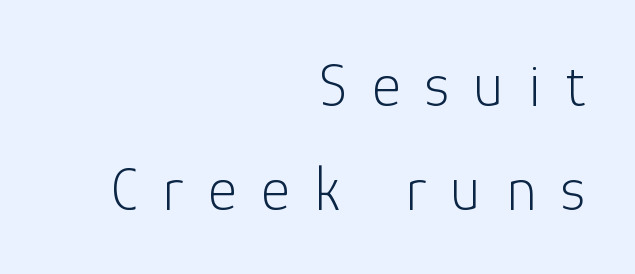
Q: Is the text bold? A: No.
Q: Is the text italic (slanted)? A: No, it is upright.
Q: Is the typeface a serif or a sans-serif typeface? A: Sans-serif.
Q: Is the text underlined? A: No.
Q: How is the paragraph aligned? A: Right-aligned.
Q: Is the spacing between letters normal or unusually wide? A: Unusually wide.
Q: Is the spacing between lines tight, normal or loose? A: Normal.
Q: Width (condensed, normal, or wide)? A: Normal.
Q: Stroke contrast? A: Low.
Q: x-height? A: Medium.
Q: Monospaced? A: No.
